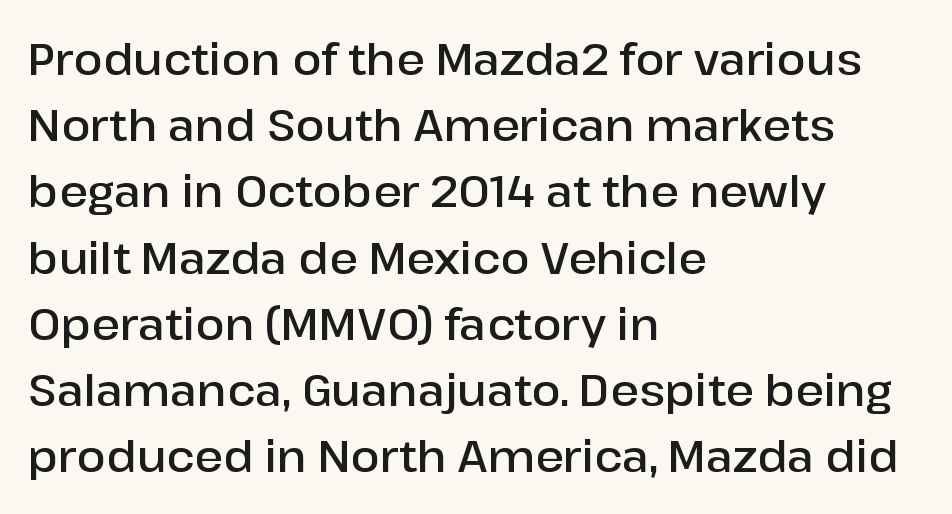
The letters sit at their default tracking, neither squeezed nor spread. Character widths vary here, with narrow letters taking less room than wide ones. This is moderately heavy type, rendered in semibold. Short and long lines alike share a common starting point at left. Lines of text with bare space underneath.
